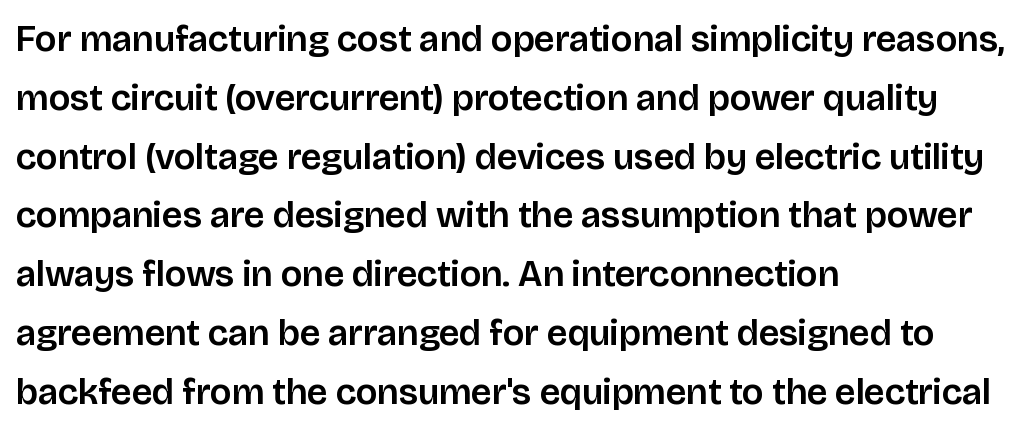
The image shows 37 px sans-serif type, upright; set left-aligned, normal line spacing (1.59x), normal letter spacing, not underlined; low stroke contrast and a large x-height.
